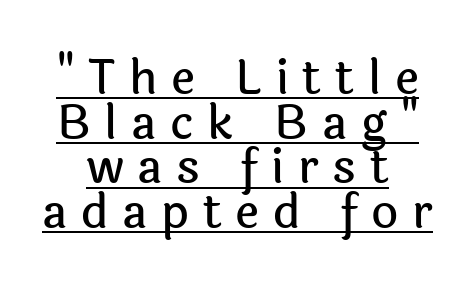
Here the designer chose a conventional face with non-uniform glyph widths. Underline: present. The tracking jumps out immediately: characters are airy and widely separated. Line spacing here is tight. A roman cut, with each character standing at attention. The face used here is a sans, in the tradition of grotesques and geometrics.
